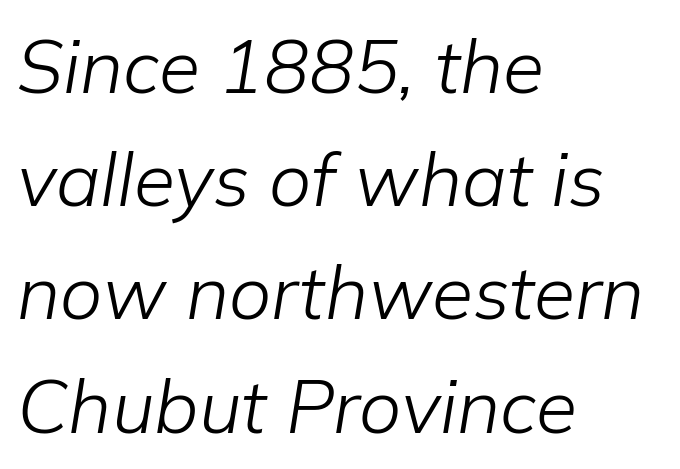
The image shows 75 px light type, italic (leaning right); set left-aligned, normal line spacing (1.51x), normal letter spacing, not underlined; low stroke contrast and a medium x-height.
